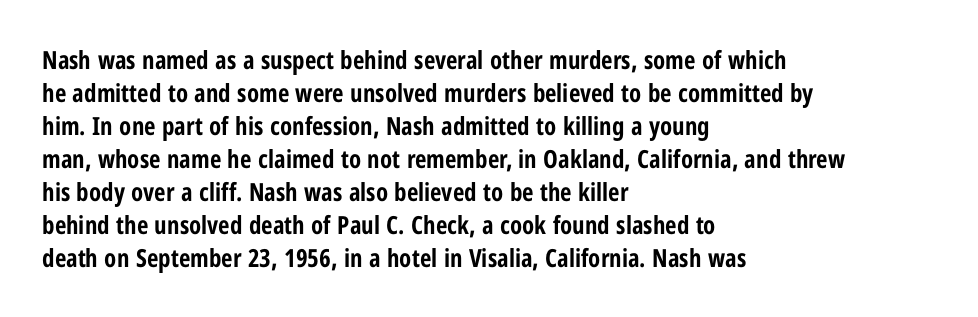
The image shows 25 px bold type, upright; set left-aligned, normal line spacing (1.32x), normal letter spacing, not underlined.
